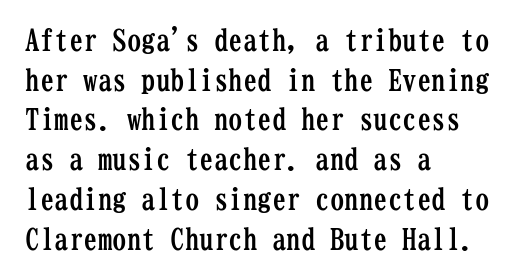
This sample keeps an unexceptional amount of space between lines. In terms of posture, this sample is upright. The type family on display is of the serif kind. Short and long lines alike share a common starting point at left. This rendering features lettering with no underline.
